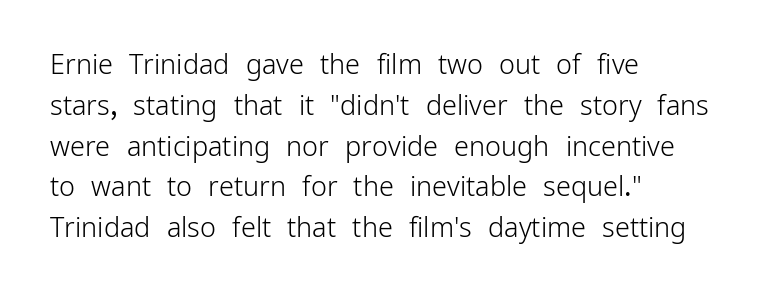
Q: Is the text bold? A: No.
Q: Is the text italic (slanted)? A: No, it is upright.
Q: Is the text underlined? A: No.
Q: How is the paragraph aligned? A: Left-aligned.
Q: Is the spacing between letters normal or unusually wide? A: Normal.
Q: Is the spacing between lines tight, normal or loose? A: Normal.
